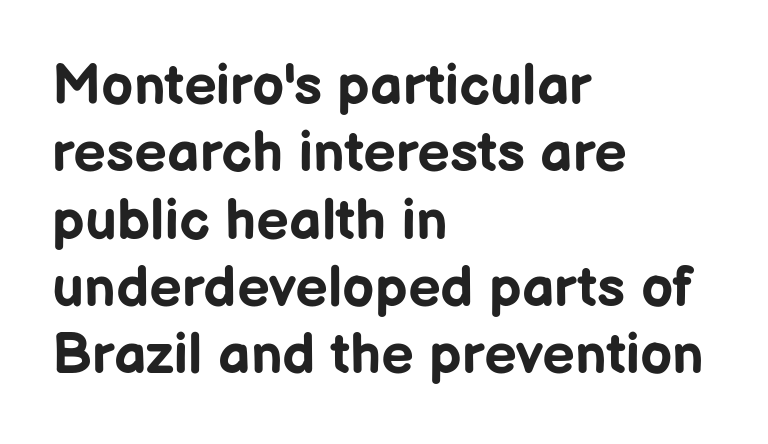
{"serif": "no", "italic": "no", "bold": "yes", "weight": "bold", "width": "normal", "stroke_contrast": "low", "x_height": "medium", "monospaced": "no", "underline": "no", "align": "left", "line_spacing_ratio": 1.18, "letter_spacing": "normal", "letter_spacing_em": 0.0, "glyph_px": 57}
